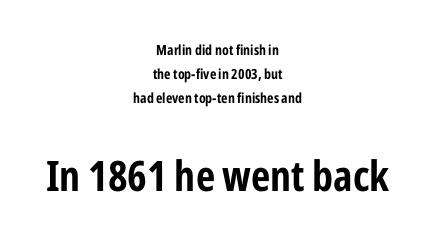
{"serif": "no", "italic": "no", "bold": "yes", "weight": "bold", "width": "condensed", "stroke_contrast": "low", "x_height": "medium", "monospaced": "no", "underline": "no", "align": "center", "line_spacing_ratio": 1.72, "letter_spacing": "normal", "letter_spacing_em": 0.0, "larger_block": "second", "size_ratio": 3.0, "glyph_px": 42}
